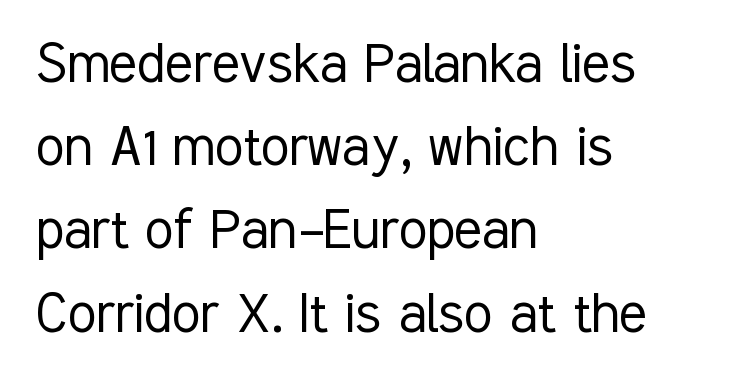
{"serif": "no", "italic": "no", "bold": "no", "weight": "light", "width": "condensed", "stroke_contrast": "low", "x_height": "medium", "monospaced": "no", "underline": "no", "align": "left", "line_spacing": "normal", "line_spacing_ratio": 1.28, "letter_spacing": "normal", "letter_spacing_em": 0.0, "glyph_px": 65}
